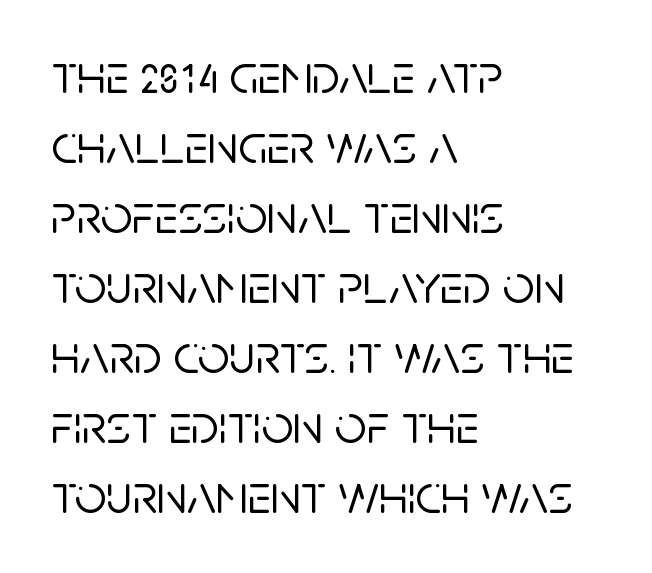
The image shows 56 px sans-serif type, upright; set left-aligned, normal line spacing (1.25x), normal letter spacing, not underlined; low stroke contrast and a large x-height.
